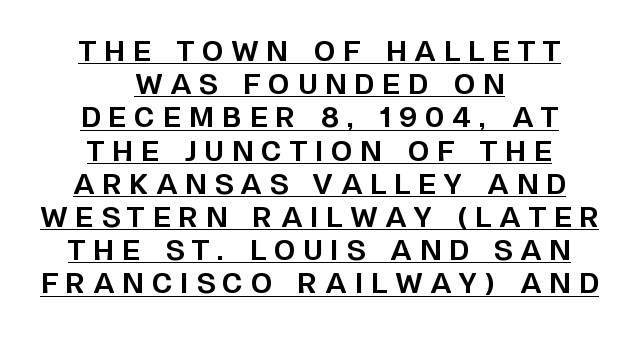
{"italic": "no", "bold": "yes", "underline": "yes", "align": "center", "line_spacing_ratio": 1.23, "letter_spacing": "wide", "letter_spacing_em": 0.3, "glyph_px": 27}
